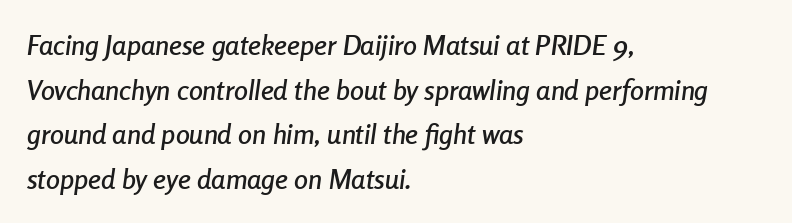
The image shows 28 px condensed type, italic (leaning right); set left-aligned, normal line spacing (1.59x), normal letter spacing, not underlined; low stroke contrast and a medium x-height.
